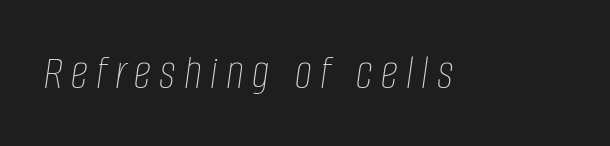
The image shows 49 px thin, condensed type, italic (leaning right); set not underlined; low stroke contrast and a large x-height.
